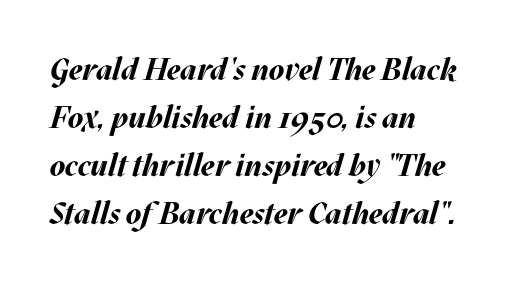
{"italic": "yes", "lean": "right", "slant_degrees": 17, "bold": "yes", "weight": "bold", "width": "normal", "stroke_contrast": "medium", "x_height": "large", "monospaced": "no", "underline": "no", "align": "left", "line_spacing": "normal", "line_spacing_ratio": 1.55, "letter_spacing": "normal", "letter_spacing_em": 0.0, "glyph_px": 31}
